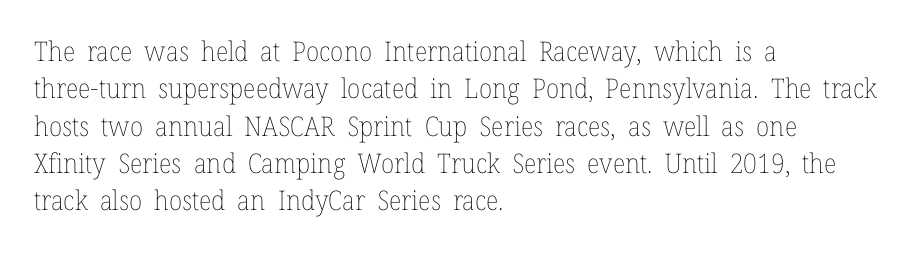
The image shows 27 px text type, upright; set left-aligned, normal line spacing (1.38x), normal letter spacing, not underlined.
